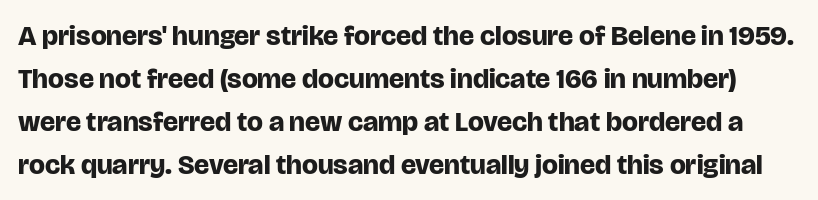
Q: Is the text bold? A: Yes.
Q: Is the text italic (slanted)? A: No, it is upright.
Q: Is the typeface a serif or a sans-serif typeface? A: Sans-serif.
Q: Is the text underlined? A: No.
Q: Is the spacing between letters normal or unusually wide? A: Normal.
Q: Is the spacing between lines tight, normal or loose? A: Normal.
Q: Width (condensed, normal, or wide)? A: Normal.
Q: Stroke contrast? A: Low.
Q: x-height? A: Large.
Q: Monospaced? A: No.
